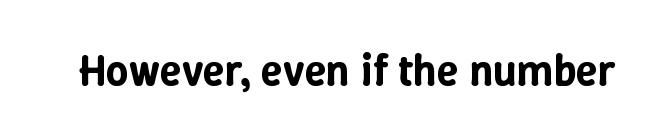
You can tell it's not italic because the verticals are truly vertical. A bare baseline throughout the passage. Is this a fixed-width face? No — the glyphs have proportional, varying widths. This sample uses plain, unmodified letter spacing.
